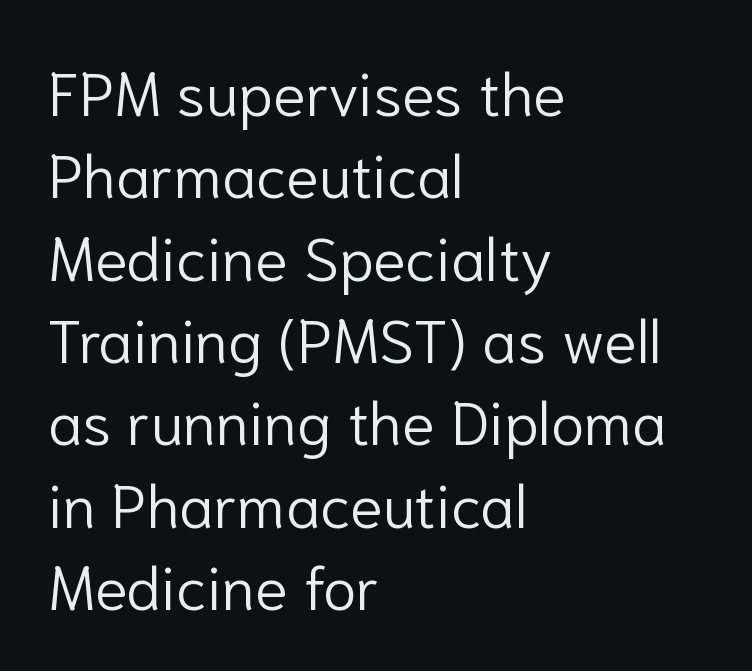
A roman cut, with each character standing at attention. Unmarked baselines from the first word to the last. Short note: letters normally spaced. Summary of vertical rhythm: regular, with standard interline spacing.
